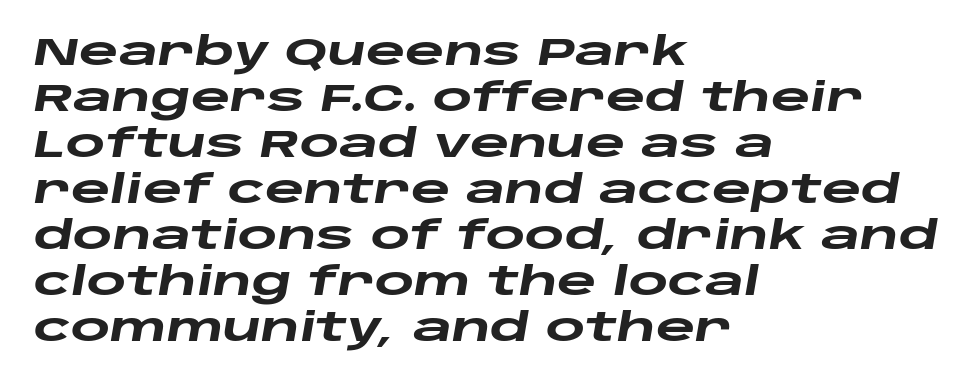
The image shows 38 px heavy, wide type, italic (leaning right); set left-aligned, line spacing 1.21x, normal letter spacing, not underlined; low stroke contrast and a large x-height.
